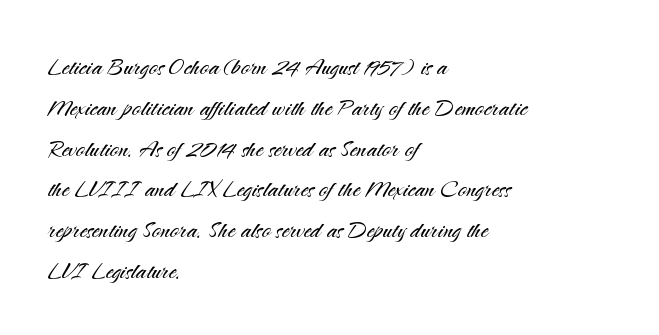
The image shows 30 px light sans-serif type; set left-aligned, normal line spacing (1.36x), normal letter spacing, not underlined; medium stroke contrast and a small x-height.
